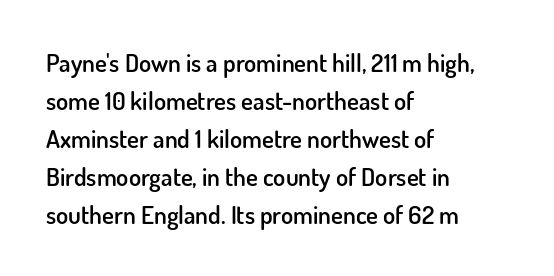
Q: Is the text bold? A: Semi-bold.
Q: Is the text italic (slanted)? A: No, it is upright.
Q: Is the text underlined? A: No.
Q: How is the paragraph aligned? A: Left-aligned.
Q: Is the spacing between letters normal or unusually wide? A: Normal.
Q: Is the spacing between lines tight, normal or loose? A: Normal.
